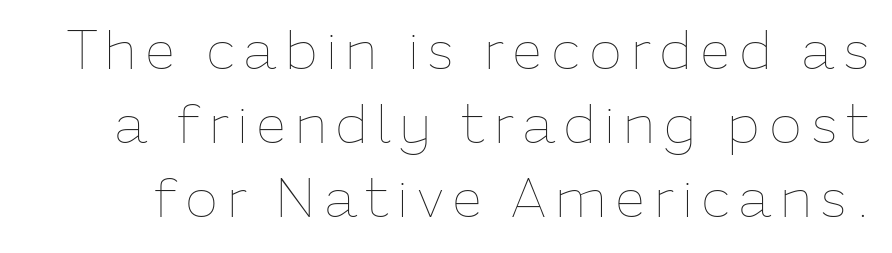
Q: Is the text bold? A: No.
Q: Is the text italic (slanted)? A: No, it is upright.
Q: Is the text underlined? A: No.
Q: Is the spacing between lines tight, normal or loose? A: Normal.
Q: Width (condensed, normal, or wide)? A: Normal.
Q: Stroke contrast? A: Low.
Q: x-height? A: Medium.
Q: Monospaced? A: No.
